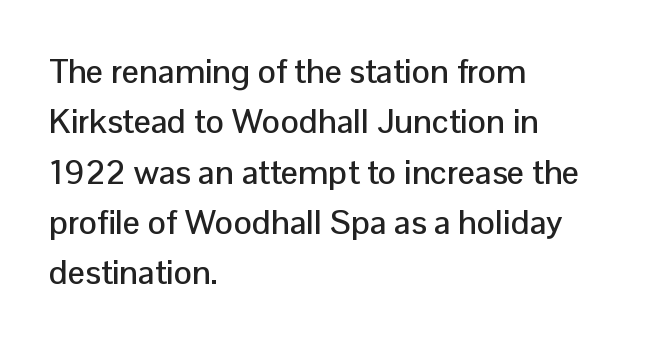
The image shows 34 px sans-serif type, upright; set left-aligned, normal line spacing (1.48x), normal letter spacing, not underlined; low stroke contrast and a medium x-height.
